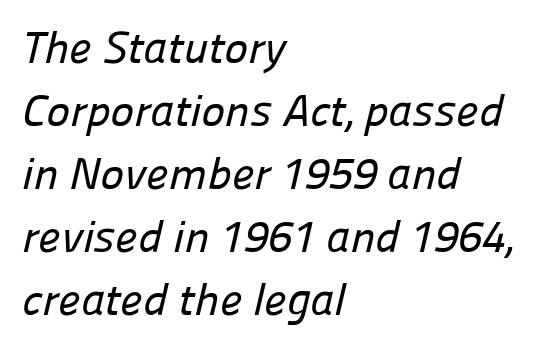
Q: Is the typeface a serif or a sans-serif typeface? A: Sans-serif.
Q: Is the text underlined? A: No.
Q: How is the paragraph aligned? A: Left-aligned.
Q: Is the spacing between letters normal or unusually wide? A: Normal.
Q: Is the spacing between lines tight, normal or loose? A: Normal.
Q: Width (condensed, normal, or wide)? A: Normal.
Q: Stroke contrast? A: Low.
Q: x-height? A: Medium.
Q: Monospaced? A: No.
